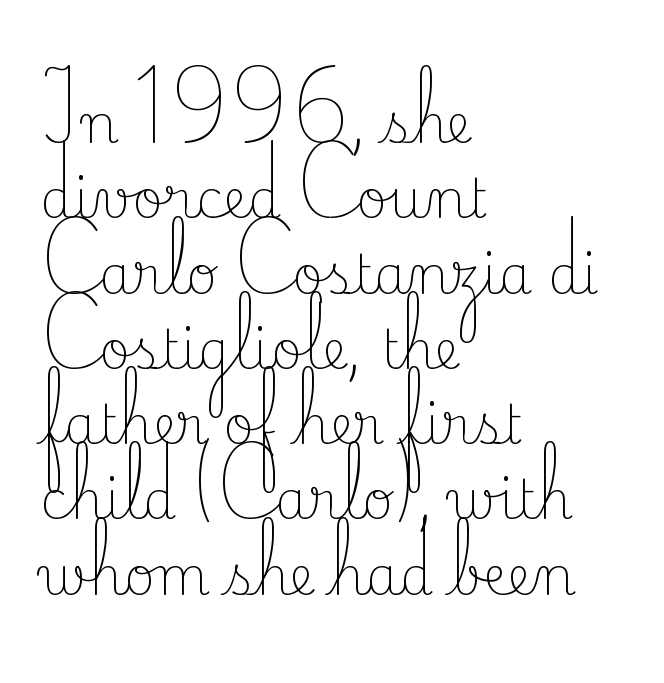
{"serif": "yes", "italic": "no", "bold": "no", "weight": "light", "width": "normal", "stroke_contrast": "low", "x_height": "small", "monospaced": "no", "underline": "no", "align": "left", "line_spacing": "normal", "line_spacing_ratio": 1.42, "letter_spacing": "normal", "letter_spacing_em": 0.0, "glyph_px": 53}
